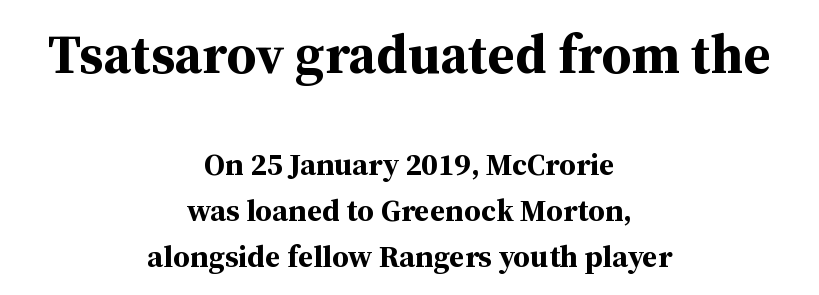
{"serif": "yes", "italic": "no", "bold": "yes", "weight": "bold", "width": "normal", "stroke_contrast": "medium", "x_height": "medium", "monospaced": "no", "underline": "no", "align": "center", "line_spacing": "normal", "line_spacing_ratio": 1.49, "letter_spacing": "normal", "letter_spacing_em": 0.0, "larger_block": "first", "size_ratio": 1.77, "glyph_px": 55}
